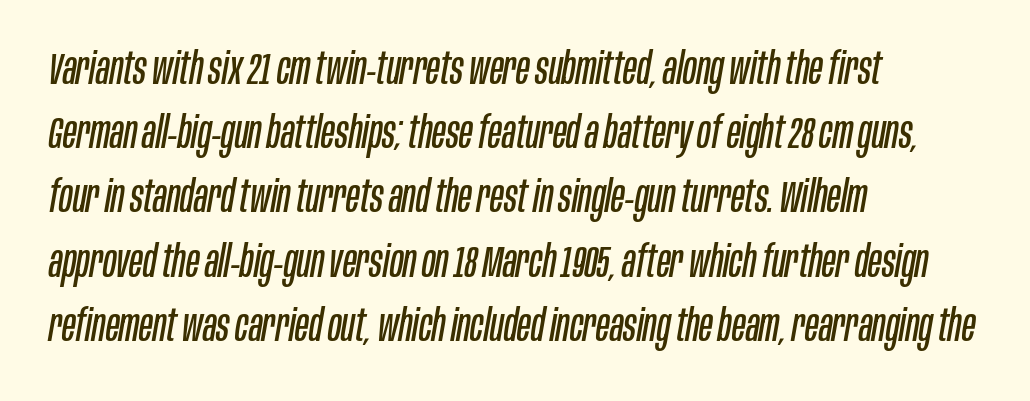
{"italic": "yes", "lean": "right", "slant_degrees": 10, "bold": "no", "weight": "regular", "width": "condensed", "stroke_contrast": "low", "x_height": "large", "monospaced": "no", "underline": "no", "align": "left", "line_spacing": "normal", "line_spacing_ratio": 1.46, "letter_spacing": "normal", "letter_spacing_em": 0.0, "glyph_px": 44}
